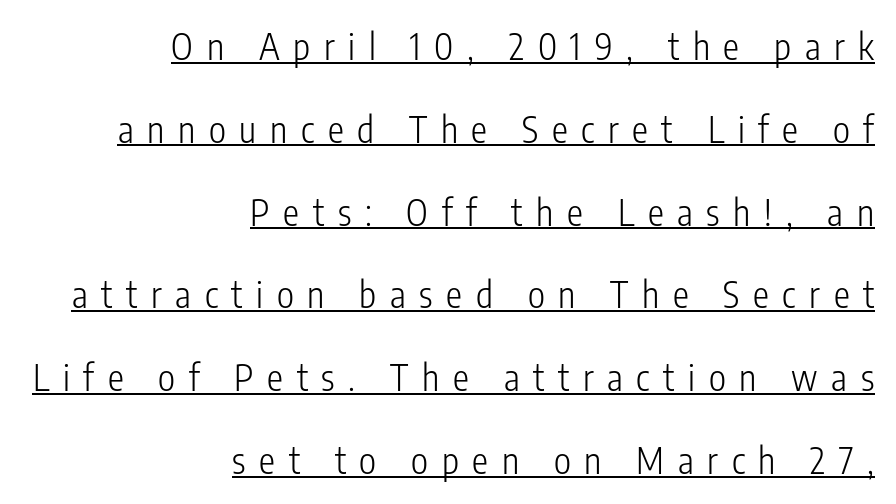
{"serif": "no", "italic": "no", "bold": "no", "weight": "light", "width": "condensed", "stroke_contrast": "low", "x_height": "medium", "monospaced": "no", "underline": "yes", "align": "right", "line_spacing": "loose", "line_spacing_ratio": 2.3, "letter_spacing": "wide", "letter_spacing_em": 0.38, "glyph_px": 36}
